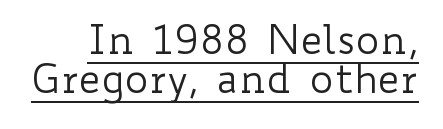
Q: Is the text bold? A: No.
Q: Is the text italic (slanted)? A: No, it is upright.
Q: Is the text underlined? A: Yes.
Q: Is the spacing between letters normal or unusually wide? A: Normal.
Q: Is the spacing between lines tight, normal or loose? A: Tight.
Q: Width (condensed, normal, or wide)? A: Wide.
Q: Stroke contrast? A: Low.
Q: x-height? A: Small.
Q: Monospaced? A: No.
